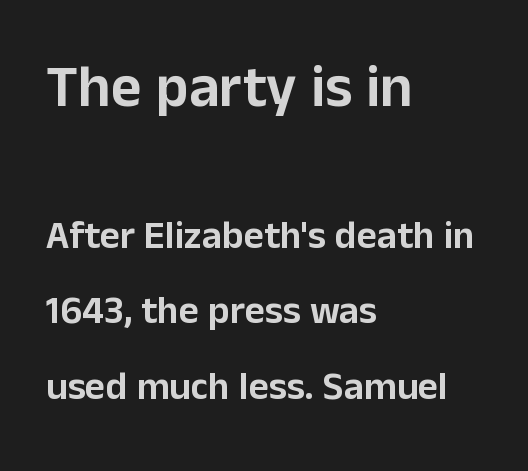
The image shows 59 px sans-serif type, upright; set left-aligned, loose line spacing (1.94x), normal letter spacing, not underlined; the first (top) block is 1.51x larger; low stroke contrast and a medium x-height.
